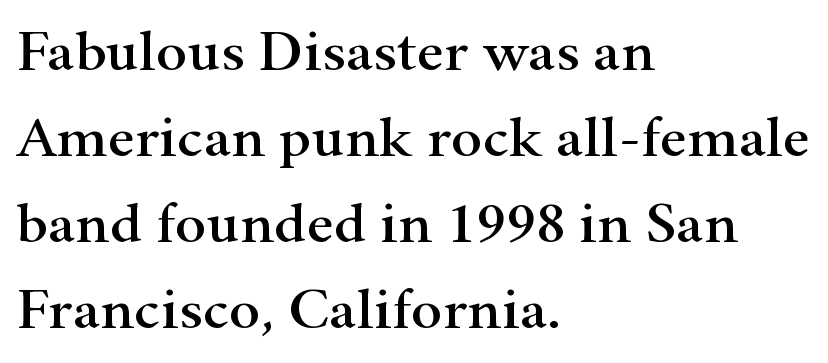
Q: Is the text italic (slanted)? A: No, it is upright.
Q: Is the typeface a serif or a sans-serif typeface? A: Serif.
Q: Is the text underlined? A: No.
Q: How is the paragraph aligned? A: Left-aligned.
Q: Is the spacing between letters normal or unusually wide? A: Normal.
Q: Is the spacing between lines tight, normal or loose? A: Normal.
Q: Width (condensed, normal, or wide)? A: Wide.
Q: Stroke contrast? A: High.
Q: x-height? A: Small.
Q: Monospaced? A: No.
